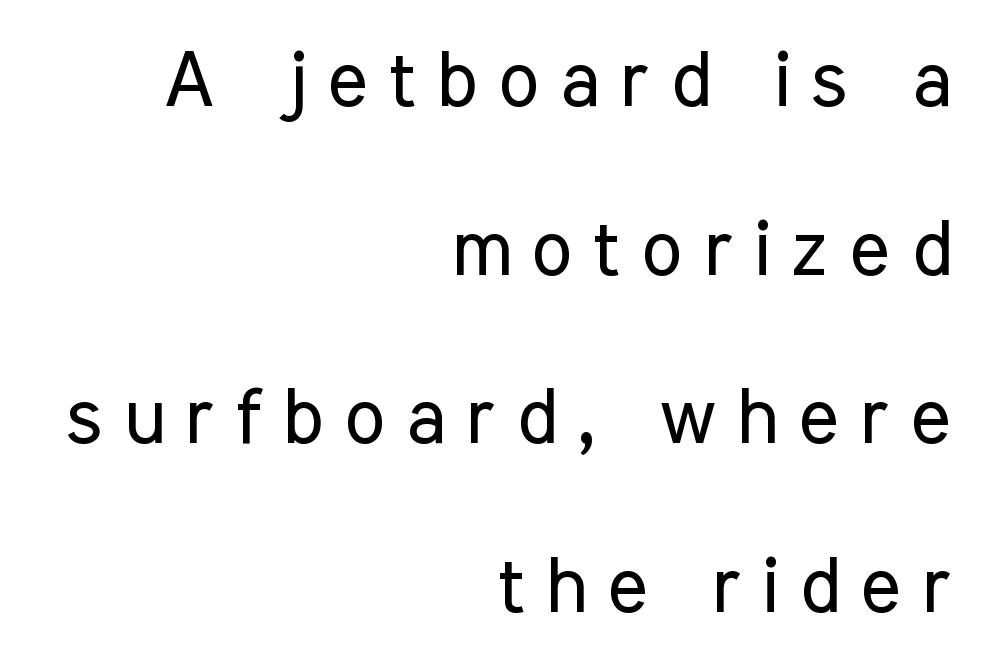
{"serif": "no", "italic": "no", "bold": "no", "weight": "regular", "width": "condensed", "stroke_contrast": "low", "x_height": "medium", "monospaced": "no", "underline": "no", "align": "right", "line_spacing": "loose", "line_spacing_ratio": 2.19, "letter_spacing": "wide", "letter_spacing_em": 0.27, "glyph_px": 77}
